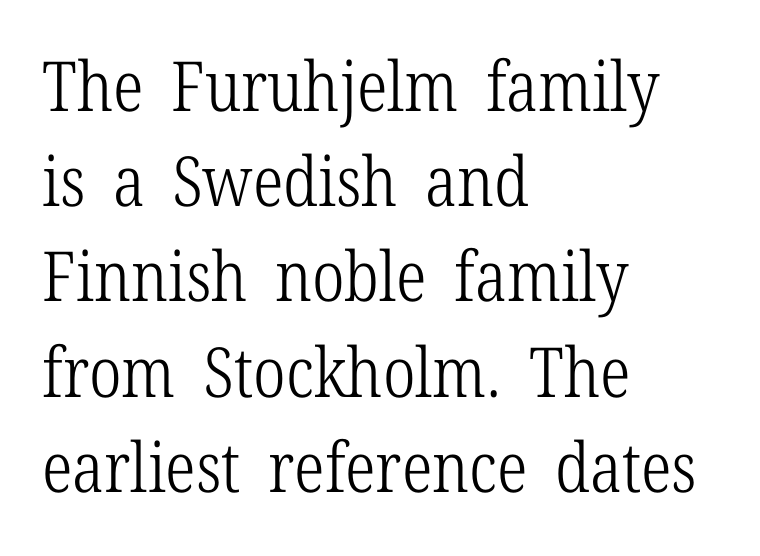
Q: Is the text bold? A: No.
Q: Is the text italic (slanted)? A: No, it is upright.
Q: Is the typeface a serif or a sans-serif typeface? A: Serif.
Q: Is the text underlined? A: No.
Q: How is the paragraph aligned? A: Left-aligned.
Q: Is the spacing between letters normal or unusually wide? A: Normal.
Q: Is the spacing between lines tight, normal or loose? A: Normal.
Q: Width (condensed, normal, or wide)? A: Condensed.
Q: Stroke contrast? A: Low.
Q: x-height? A: Medium.
Q: Monospaced? A: No.
